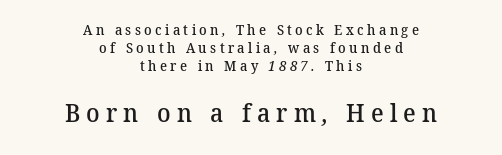
The image shows 25 px text type; set centered, normal line spacing (1.3x), unusually wide letter spacing (+0.24 em), not underlined; the second (bottom) block is 1.79x larger.
